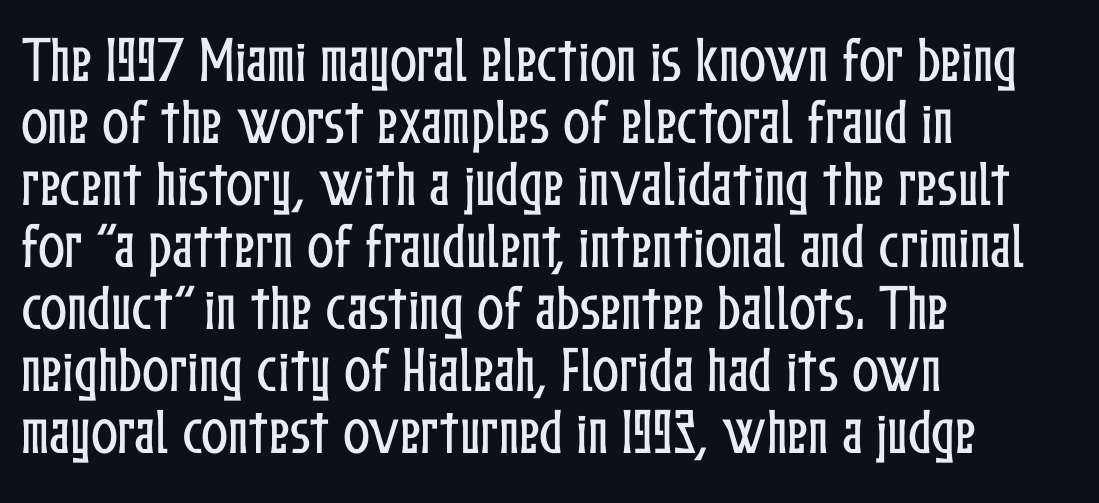
The image shows 50 px condensed type, upright; set left-aligned, line spacing 1.24x, normal letter spacing, not underlined; low stroke contrast and a medium x-height.
